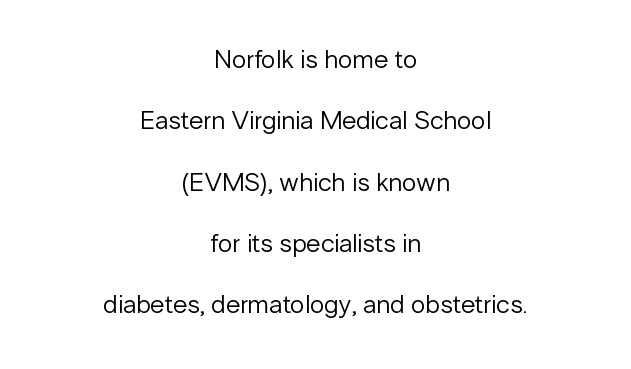
The image shows 26 px text type, upright; set centered, loose line spacing (2.36x), normal letter spacing, not underlined.
